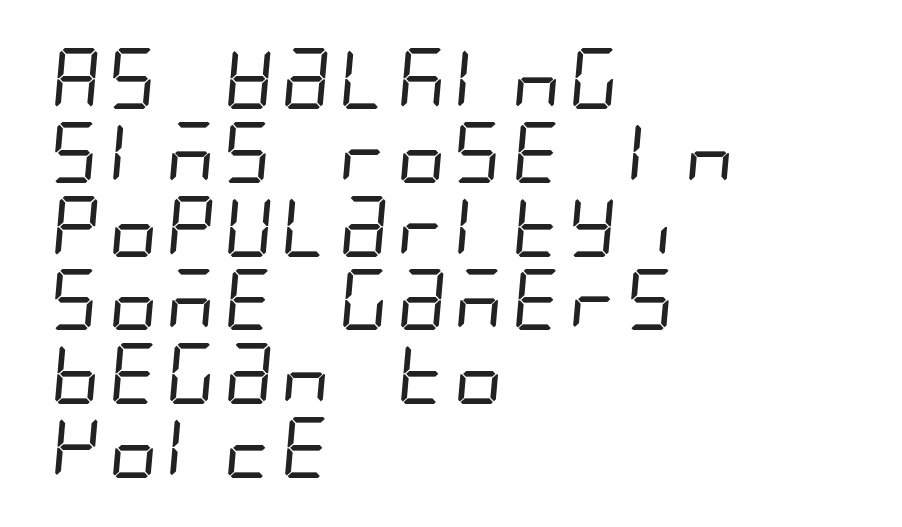
Q: Is the text bold? A: No.
Q: Is the typeface a serif or a sans-serif typeface? A: Sans-serif.
Q: Is the text underlined? A: No.
Q: How is the paragraph aligned? A: Left-aligned.
Q: Is the spacing between letters normal or unusually wide? A: Normal.
Q: Width (condensed, normal, or wide)? A: Condensed.
Q: Stroke contrast? A: Low.
Q: x-height? A: Large.
